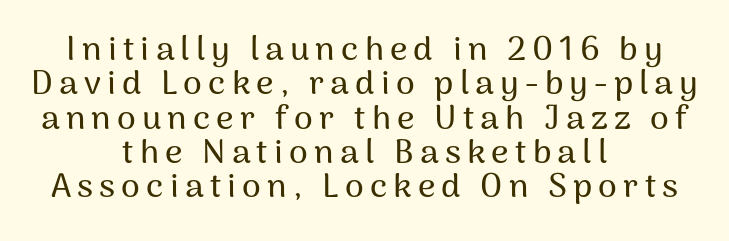
The image shows 34 px sans-serif type, upright; set centered, tight line spacing (1.01x), not underlined; medium stroke contrast and a medium x-height.
